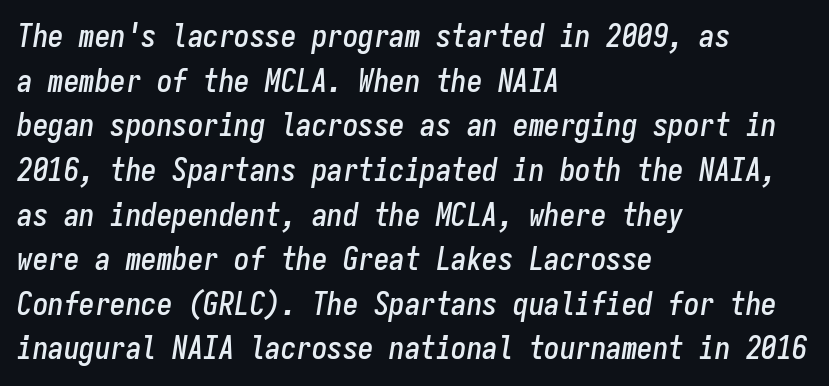
{"italic": "yes", "lean": "right", "slant_degrees": 9, "width": "condensed", "stroke_contrast": "low", "x_height": "medium", "monospaced": "yes", "underline": "no", "align": "left", "line_spacing": "normal", "line_spacing_ratio": 1.44, "letter_spacing": "normal", "letter_spacing_em": 0.0, "glyph_px": 31}
